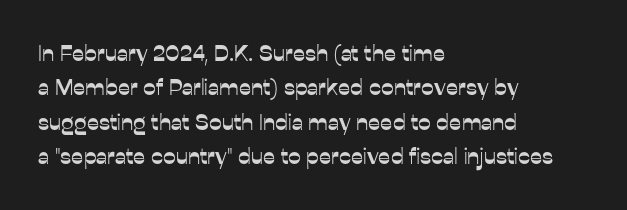
Q: Is the text italic (slanted)? A: No, it is upright.
Q: Is the text underlined? A: No.
Q: How is the paragraph aligned? A: Left-aligned.
Q: Is the spacing between letters normal or unusually wide? A: Normal.
Q: Is the spacing between lines tight, normal or loose? A: Normal.
